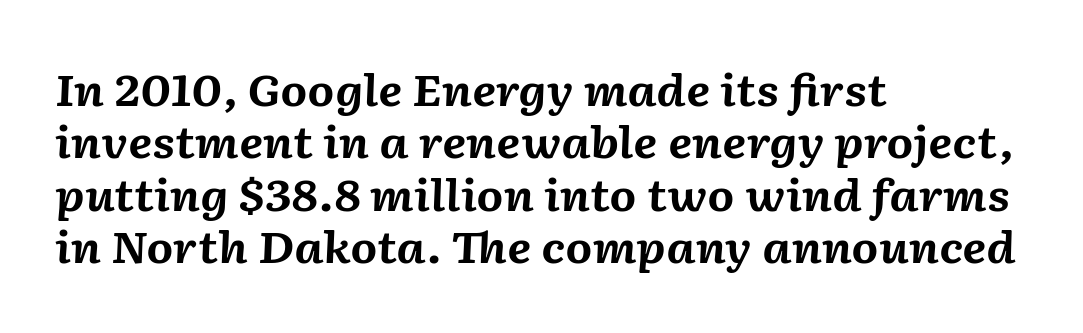
{"italic": "yes", "lean": "right", "slant_degrees": 2, "bold": "yes", "weight": "bold", "width": "normal", "stroke_contrast": "medium", "x_height": "medium", "monospaced": "no", "underline": "no", "align": "left", "line_spacing_ratio": 1.22, "letter_spacing": "normal", "letter_spacing_em": 0.0, "glyph_px": 43}
